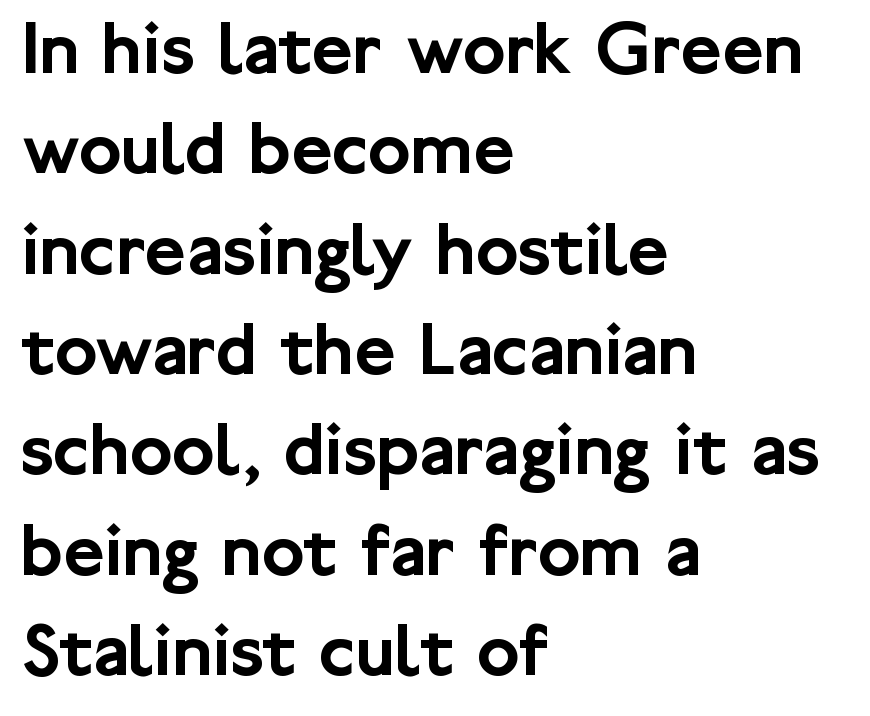
Q: Is the text italic (slanted)? A: No, it is upright.
Q: Is the typeface a serif or a sans-serif typeface? A: Sans-serif.
Q: Is the text underlined? A: No.
Q: How is the paragraph aligned? A: Left-aligned.
Q: Is the spacing between letters normal or unusually wide? A: Normal.
Q: Is the spacing between lines tight, normal or loose? A: Normal.
Q: Width (condensed, normal, or wide)? A: Normal.
Q: Stroke contrast? A: Low.
Q: x-height? A: Medium.
Q: Monospaced? A: No.
